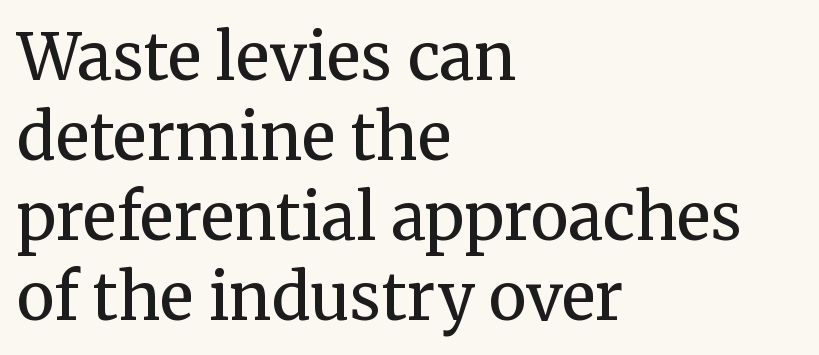
{"serif": "yes", "italic": "no", "bold": "no", "weight": "regular", "width": "normal", "stroke_contrast": "medium", "x_height": "medium", "monospaced": "no", "underline": "no", "align": "left", "line_spacing": "normal", "line_spacing_ratio": 1.25, "letter_spacing": "normal", "letter_spacing_em": 0.0, "glyph_px": 64}
